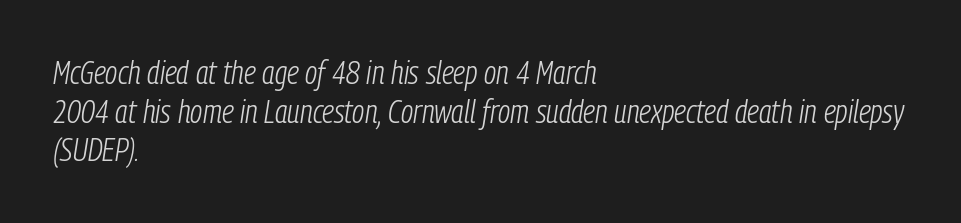
{"italic": "yes", "lean": "right", "slant_degrees": 9, "bold": "no", "weight": "light", "width": "condensed", "stroke_contrast": "low", "x_height": "medium", "monospaced": "no", "underline": "no", "align": "left", "line_spacing_ratio": 1.21, "letter_spacing": "normal", "letter_spacing_em": 0.0, "glyph_px": 32}
